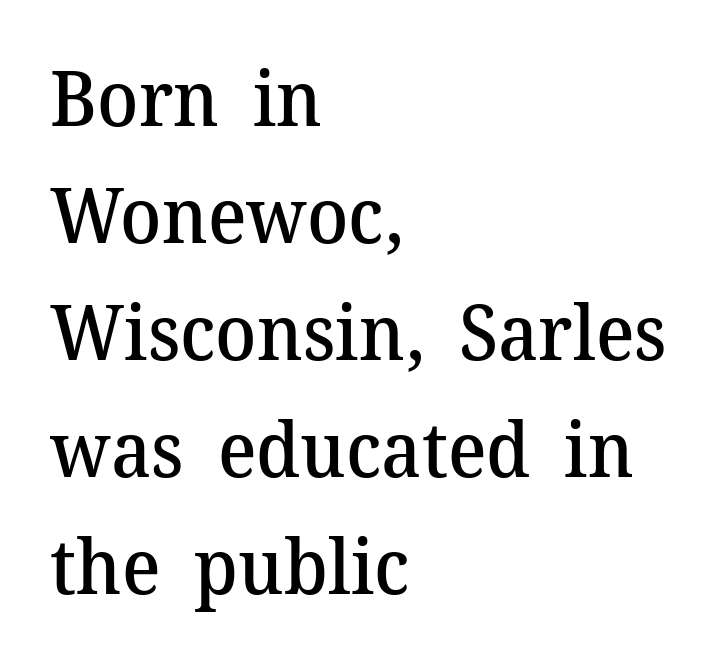
Q: Is the text bold? A: Semi-bold.
Q: Is the text italic (slanted)? A: No, it is upright.
Q: Is the typeface a serif or a sans-serif typeface? A: Serif.
Q: Is the text underlined? A: No.
Q: How is the paragraph aligned? A: Left-aligned.
Q: Is the spacing between letters normal or unusually wide? A: Normal.
Q: Is the spacing between lines tight, normal or loose? A: Normal.
Q: Width (condensed, normal, or wide)? A: Normal.
Q: Stroke contrast? A: Medium.
Q: x-height? A: Medium.
Q: Monospaced? A: No.
